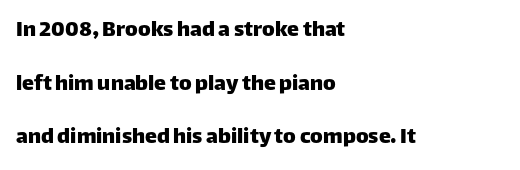
Q: Is the text italic (slanted)? A: No, it is upright.
Q: Is the text underlined? A: No.
Q: How is the paragraph aligned? A: Left-aligned.
Q: Is the spacing between letters normal or unusually wide? A: Normal.
Q: Is the spacing between lines tight, normal or loose? A: Loose.
